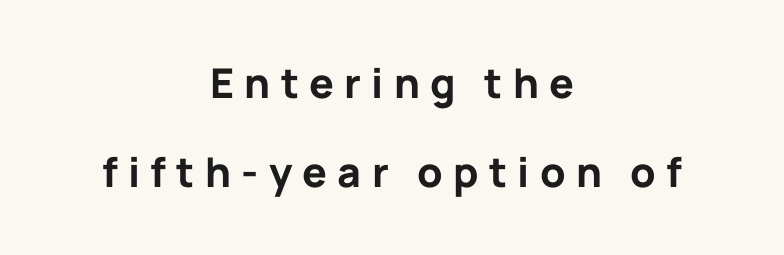
{"serif": "no", "italic": "no", "bold": "yes", "weight": "bold", "width": "normal", "stroke_contrast": "low", "x_height": "medium", "monospaced": "no", "underline": "no", "align": "center", "line_spacing": "loose", "line_spacing_ratio": 2.18, "letter_spacing": "wide", "letter_spacing_em": 0.25, "glyph_px": 41}
